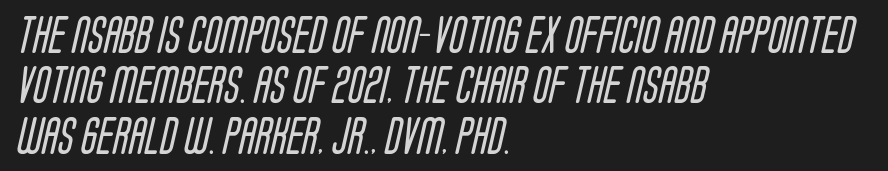
Regarding serifs, this sample does without them. Glyph-to-glyph distance matches everyday printed text. Do the characters align in a grid? No, the font is proportional. Nobody drew a line under any word here. Students, observe: this is what conventionally led text looks like. Alignment: flush left.
